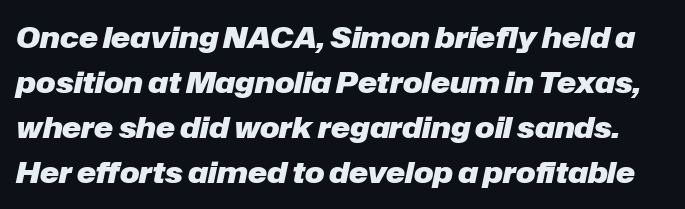
Notice how descenders clear the ascenders below comfortably — that's standard leading. Strong, thick strokes mark this as bold type. Looking at the ascenders, they clearly lean. You could call the tracking neutral — neither tight nor loose. A clean baseline with only descenders dipping below it.
